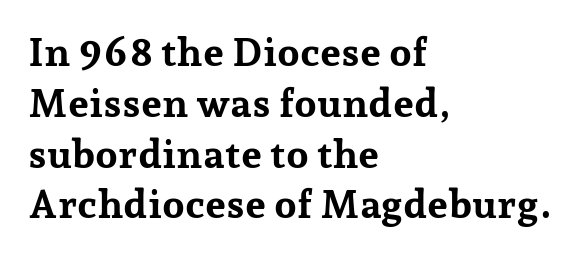
Emphasis by weight is at full strength: bold. To sum up the face: it has serifs. Nobody touched the tracking dial on this one. Clear beneath every line of the passage. How would I describe the line gaps? Plain and ordinary.
